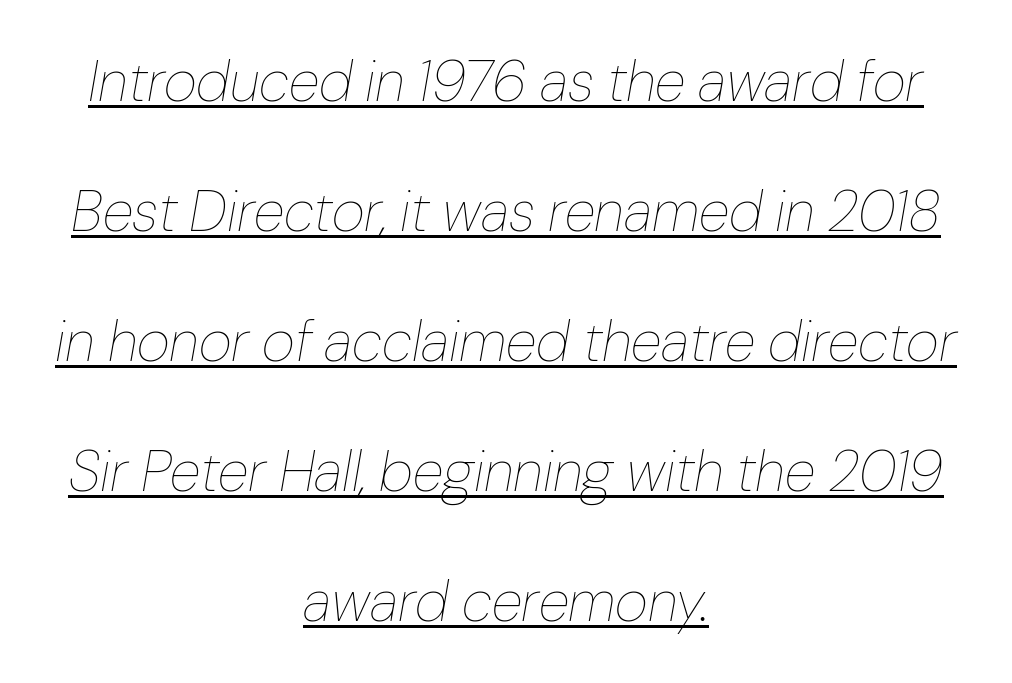
Check the space under the baseline: a stroke is drawn there. There is no visible air inserted between adjacent glyphs. Horizontal alignment here is central, giving a formal, balanced look. Proportional: the letters do not fall into vertical columns.
